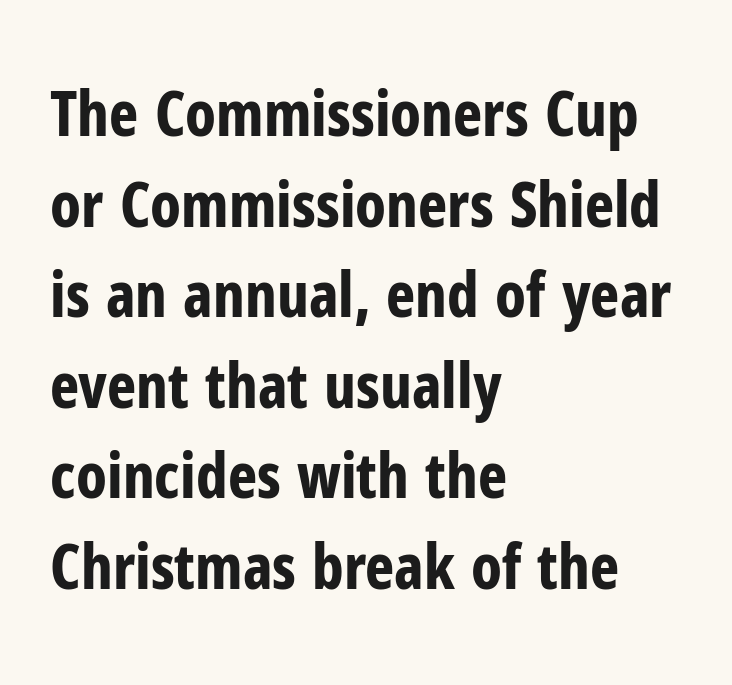
Caption: standard tracking, unaltered. Notice how the stems are strictly vertical — no italics here. Quick note: underline off. These lines are set flush left with a ragged right edge. This sample keeps an unexceptional amount of space between lines. The face used here has the dense, thick strokes of a bold.
